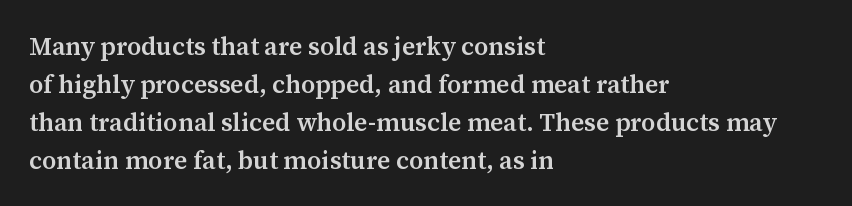
{"italic": "no", "bold": "semi", "underline": "no", "align": "left", "line_spacing": "normal", "line_spacing_ratio": 1.52, "letter_spacing": "normal", "letter_spacing_em": 0.0, "glyph_px": 25}
